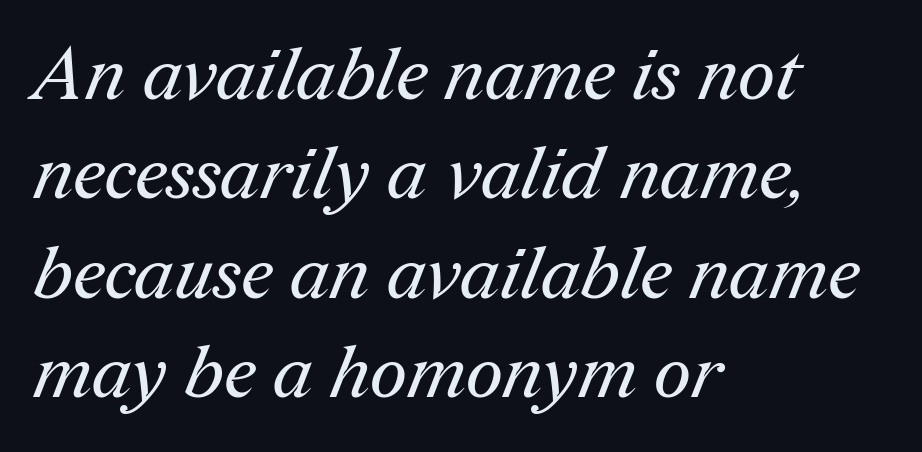
Look at the bottom of the vertical strokes: they flare into serifs here. Honestly, the row spacing looks completely unremarkable. Looks like regular typesetting: each glyph gets only the width it needs. The rendering anchors every line to the left-hand side. Standard letterfit; no display-style spreading of the glyphs.
